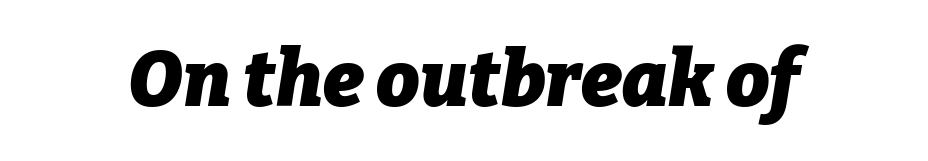
{"italic": "yes", "lean": "right", "slant_degrees": 9, "bold": "yes", "weight": "heavy", "width": "normal", "stroke_contrast": "low", "x_height": "medium", "monospaced": "no", "underline": "no", "letter_spacing": "normal", "letter_spacing_em": 0.0, "glyph_px": 77}
